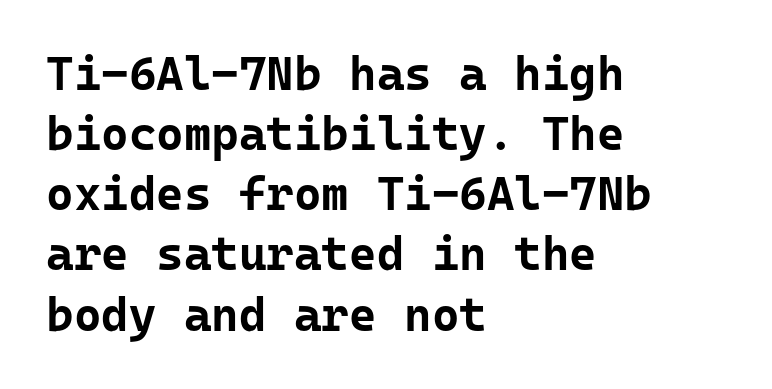
Q: Is the text bold? A: Yes.
Q: Is the text italic (slanted)? A: No, it is upright.
Q: Is the typeface a serif or a sans-serif typeface? A: Sans-serif.
Q: Is the text underlined? A: No.
Q: How is the paragraph aligned? A: Left-aligned.
Q: Is the spacing between letters normal or unusually wide? A: Normal.
Q: Is the spacing between lines tight, normal or loose? A: Normal.
Q: Width (condensed, normal, or wide)? A: Normal.
Q: Stroke contrast? A: Low.
Q: x-height? A: Medium.
